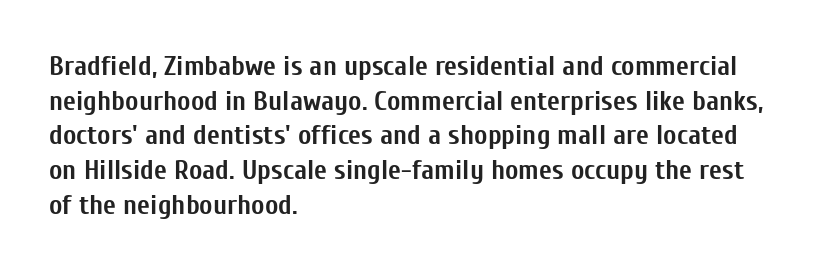
Q: Is the text bold? A: Yes.
Q: Is the text italic (slanted)? A: No, it is upright.
Q: Is the typeface a serif or a sans-serif typeface? A: Sans-serif.
Q: Is the text underlined? A: No.
Q: How is the paragraph aligned? A: Left-aligned.
Q: Is the spacing between letters normal or unusually wide? A: Normal.
Q: Width (condensed, normal, or wide)? A: Condensed.
Q: Stroke contrast? A: Low.
Q: x-height? A: Medium.
Q: Monospaced? A: No.
